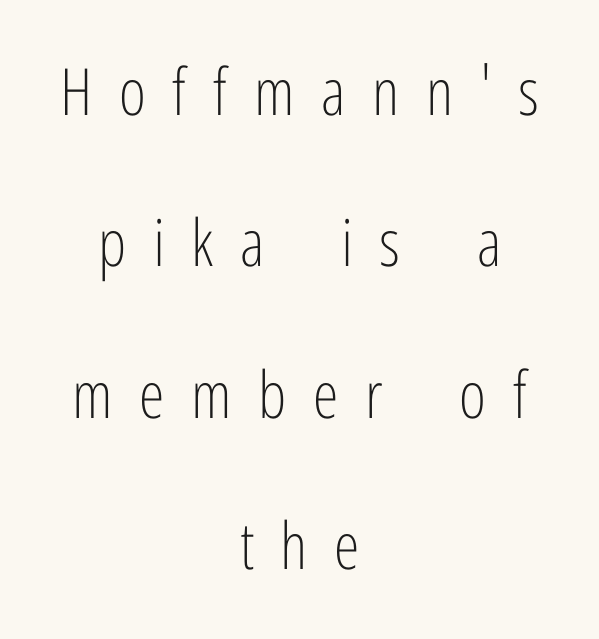
These lines are composed in type without serifs. Note the varied advance widths — an 'i' is clearly narrower than an 'm'. You could fit nearly another row in the gap between these rows. The lines are quadded center. Stem width sits at or under what a default text font uses.
